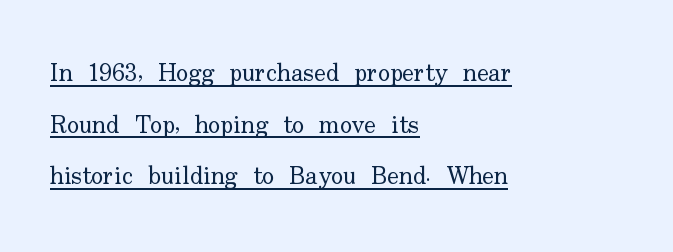
The image shows 25 px text type, upright; set left-aligned, loose line spacing (2.07x), normal letter spacing, underlined.
